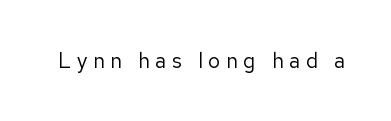
Stroke thickness stays within the range of a standard reading face or lighter. What stands out about the letter spacing? Its width — letters are far apart. A bare baseline throughout the passage. Every character sits straight up, as roman type does.
